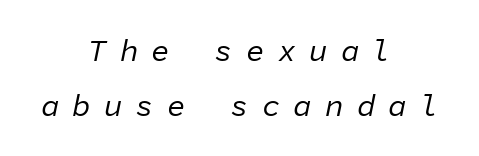
Is the type slanted? Yes — the strokes lean at a clear angle. A typesetter would call this heavily tracked-out type. Underline: absent. A typesetter would call this monospace, since all characters share one set width. The strokes are not fattened; the text isn't bold. One-word summary of the alignment: center.
